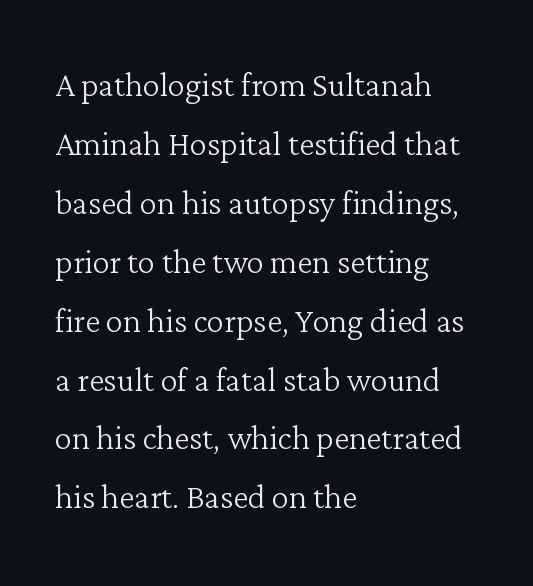
The image shows 43 px light serif type, upright; set left-aligned, normal line spacing (1.37x), normal letter spacing, not underlined; low stroke contrast and a medium x-height.
